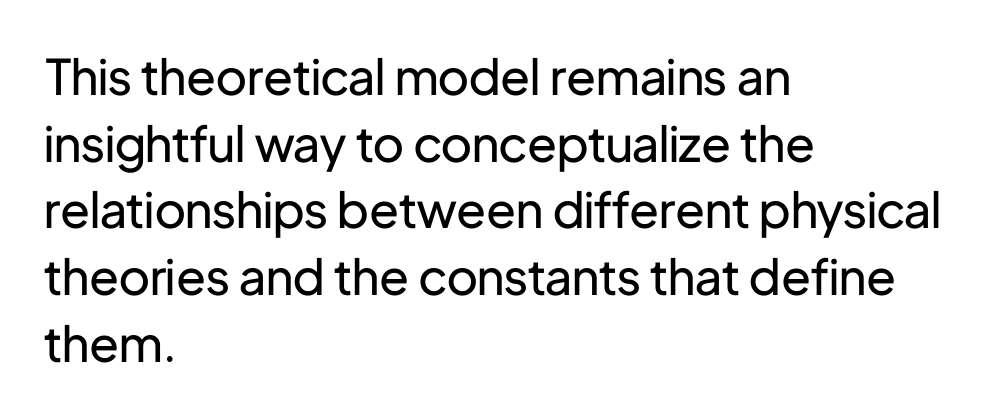
Q: Is the text bold? A: No.
Q: Is the text italic (slanted)? A: No, it is upright.
Q: Is the typeface a serif or a sans-serif typeface? A: Sans-serif.
Q: Is the text underlined? A: No.
Q: How is the paragraph aligned? A: Left-aligned.
Q: Is the spacing between letters normal or unusually wide? A: Normal.
Q: Is the spacing between lines tight, normal or loose? A: Normal.
Q: Width (condensed, normal, or wide)? A: Normal.
Q: Stroke contrast? A: Low.
Q: x-height? A: Medium.
Q: Monospaced? A: No.
